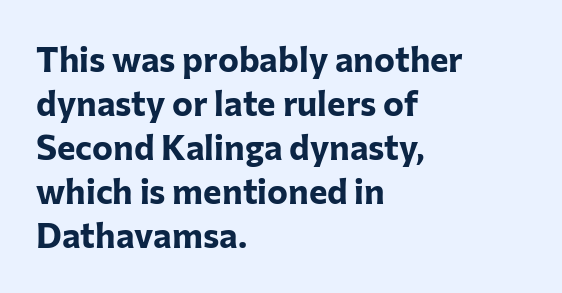
This sample uses plain, unmodified letter spacing. In terms of weight, the rendering is a true, heavy bold. Has an underline been added? It has not. Characters remain perfectly vertical along every line.
